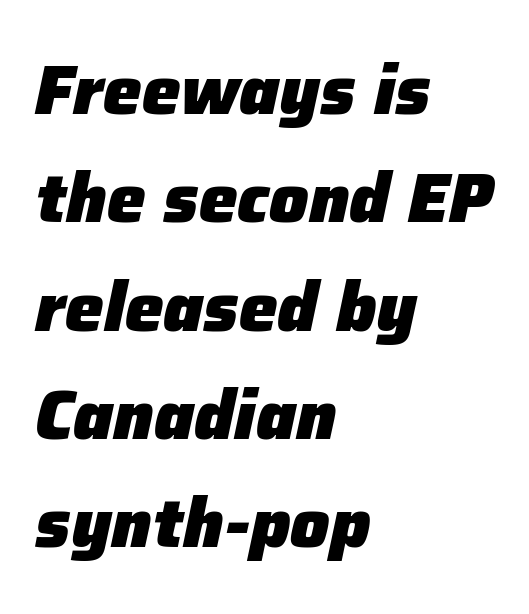
Q: Is the text bold? A: Yes.
Q: Is the text italic (slanted)? A: Yes, it leans right by about 12 degrees.
Q: Is the text underlined? A: No.
Q: How is the paragraph aligned? A: Left-aligned.
Q: Is the spacing between letters normal or unusually wide? A: Normal.
Q: Is the spacing between lines tight, normal or loose? A: Normal.
Q: Width (condensed, normal, or wide)? A: Normal.
Q: Stroke contrast? A: Low.
Q: x-height? A: Medium.
Q: Monospaced? A: No.
